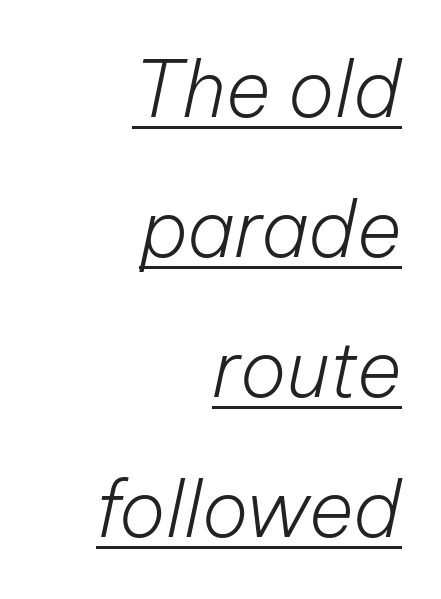
{"italic": "yes", "lean": "right", "slant_degrees": 12, "bold": "no", "weight": "light", "width": "normal", "stroke_contrast": "low", "x_height": "medium", "monospaced": "no", "underline": "yes", "align": "right", "line_spacing_ratio": 1.82, "letter_spacing": "normal", "letter_spacing_em": 0.0, "glyph_px": 77}
